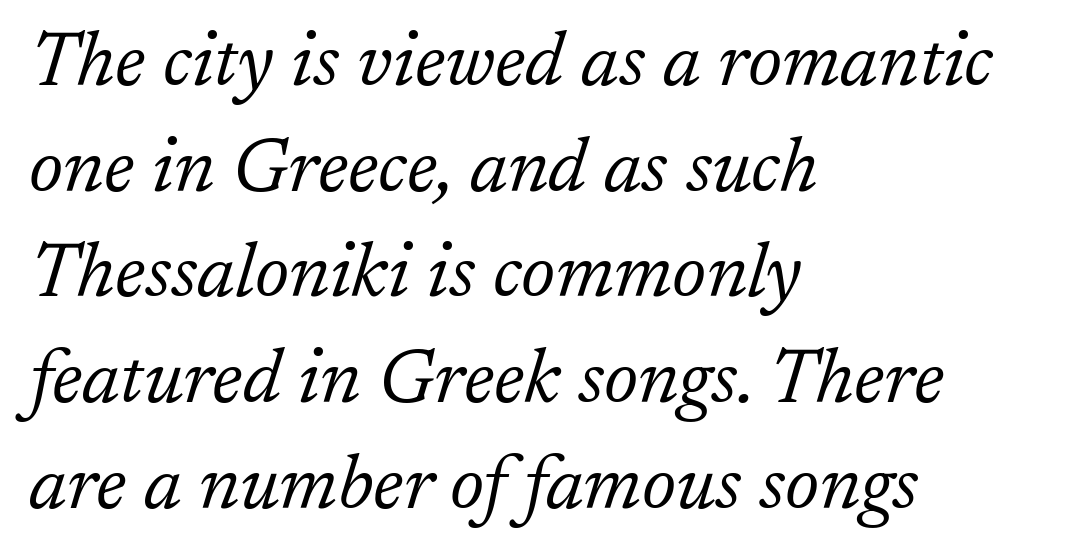
Q: Is the text bold? A: No.
Q: Is the text italic (slanted)? A: Yes, it leans right by about 17 degrees.
Q: Is the typeface a serif or a sans-serif typeface? A: Serif.
Q: Is the text underlined? A: No.
Q: How is the paragraph aligned? A: Left-aligned.
Q: Is the spacing between letters normal or unusually wide? A: Normal.
Q: Is the spacing between lines tight, normal or loose? A: Normal.
Q: Width (condensed, normal, or wide)? A: Normal.
Q: Stroke contrast? A: Low.
Q: x-height? A: Medium.
Q: Monospaced? A: No.
